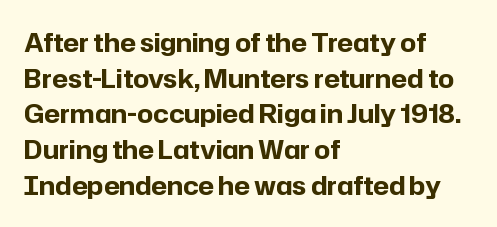
The image shows 25 px bold type, upright; set left-aligned, normal line spacing (1.43x), normal letter spacing, not underlined.
